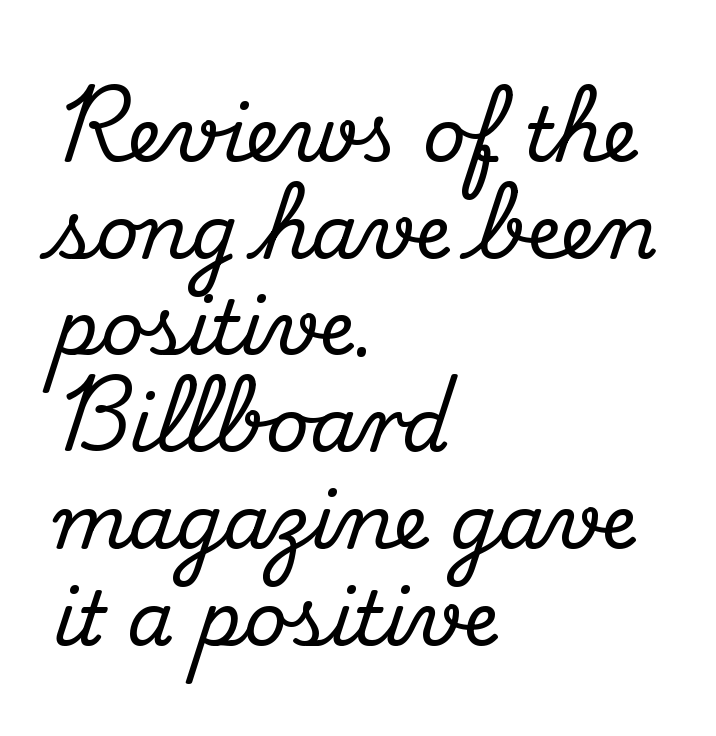
Q: Is the text italic (slanted)? A: Yes.
Q: Is the typeface a serif or a sans-serif typeface? A: Serif.
Q: Is the text underlined? A: No.
Q: How is the paragraph aligned? A: Left-aligned.
Q: Is the spacing between letters normal or unusually wide? A: Normal.
Q: Is the spacing between lines tight, normal or loose? A: Normal.
Q: Width (condensed, normal, or wide)? A: Normal.
Q: Stroke contrast? A: Medium.
Q: x-height? A: Small.
Q: Monospaced? A: No.
